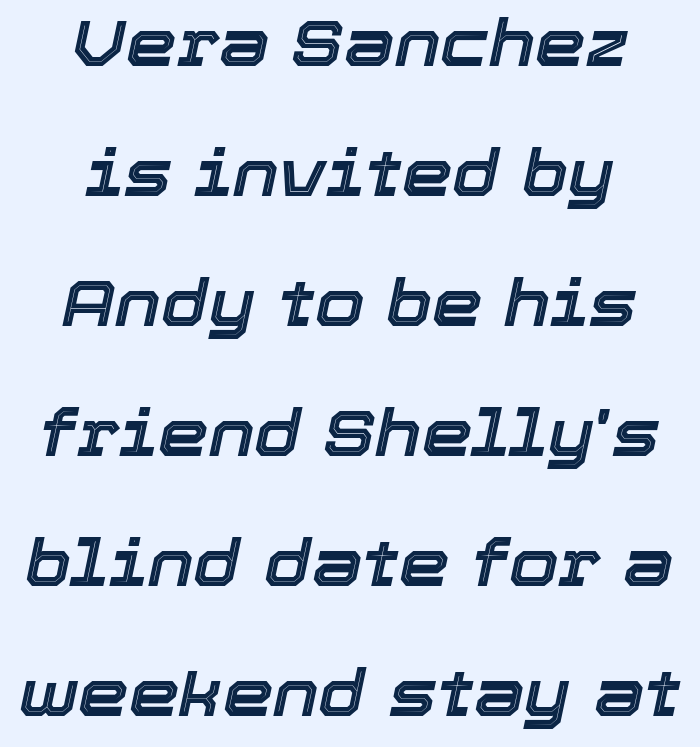
Emphasis-style slanted type is in use. This block would shrink considerably if given ordinary leading; it's expanded now. Words float on clear page, feet unadorned. Notice how the passage keeps no hard edge, just a central spine. The passage shown is typed in a proportional face where columns would drift.
